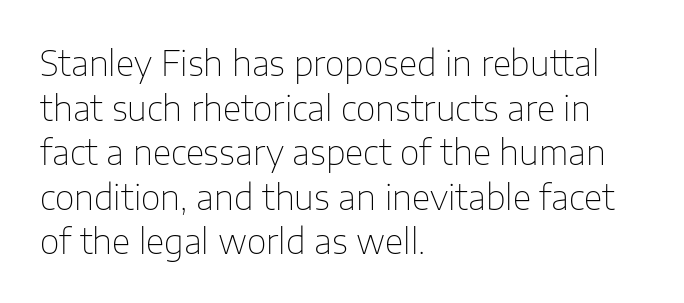
{"serif": "no", "italic": "no", "bold": "no", "weight": "thin", "width": "normal", "stroke_contrast": "low", "x_height": "medium", "monospaced": "no", "underline": "no", "align": "left", "line_spacing": "normal", "line_spacing_ratio": 1.31, "letter_spacing": "normal", "letter_spacing_em": 0.0, "glyph_px": 34}
